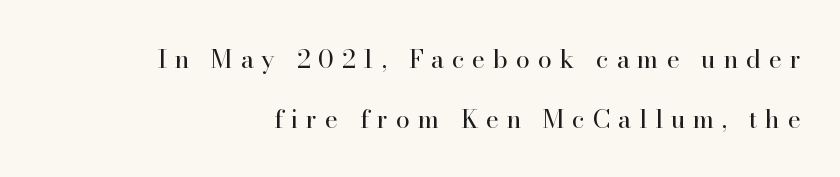
{"italic": "no", "bold": "no", "underline": "no", "align": "right", "line_spacing": "loose", "line_spacing_ratio": 2.39, "letter_spacing": "wide", "letter_spacing_em": 0.31, "glyph_px": 25}
